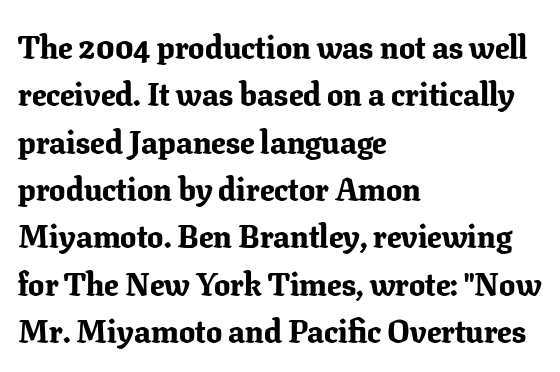
The image shows 32 px bold serif type, upright; set left-aligned, normal line spacing (1.48x), normal letter spacing, not underlined; low stroke contrast and a medium x-height.
